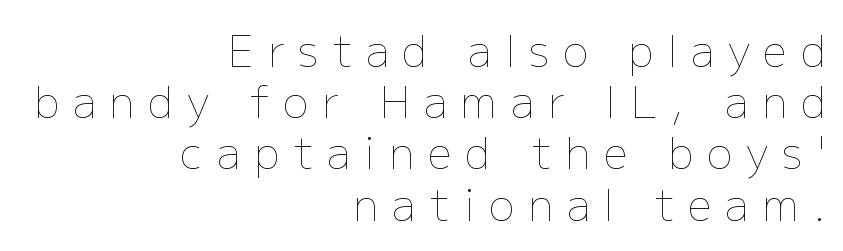
The image shows 43 px thin type, upright; set right-aligned, line spacing 1.19x, unusually wide letter spacing (+0.32 em), not underlined; low stroke contrast and a medium x-height.
